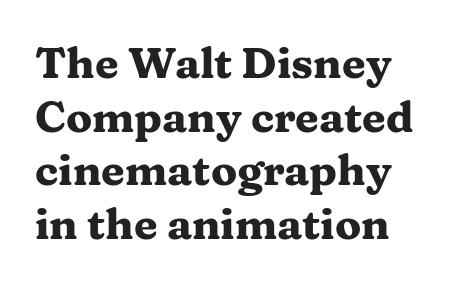
Q: Is the text bold? A: Yes.
Q: Is the text italic (slanted)? A: No, it is upright.
Q: Is the typeface a serif or a sans-serif typeface? A: Serif.
Q: Is the text underlined? A: No.
Q: How is the paragraph aligned? A: Left-aligned.
Q: Is the spacing between letters normal or unusually wide? A: Normal.
Q: Is the spacing between lines tight, normal or loose? A: Normal.
Q: Width (condensed, normal, or wide)? A: Wide.
Q: Stroke contrast? A: Medium.
Q: x-height? A: Medium.
Q: Monospaced? A: No.
